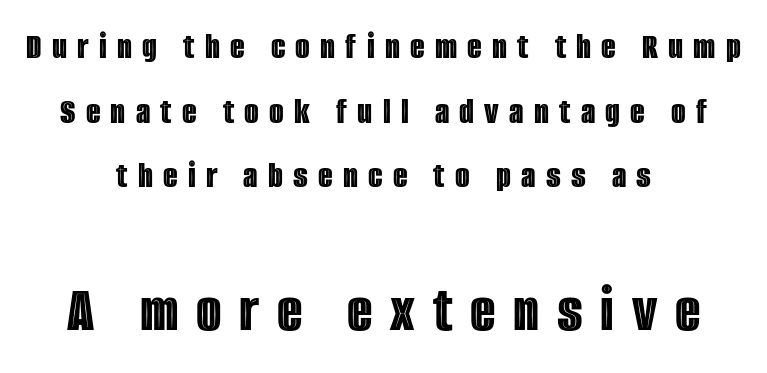
Q: Is the text italic (slanted)? A: No, it is upright.
Q: Is the text underlined? A: No.
Q: How is the paragraph aligned? A: Centered.
Q: Is the spacing between letters normal or unusually wide? A: Unusually wide.
Q: Is the spacing between lines tight, normal or loose? A: Normal.
Q: Which block of text is set in a larger size, the first (top) or the second (bottom)? A: The second (bottom) one.
Q: Width (condensed, normal, or wide)? A: Condensed.
Q: x-height? A: Large.
Q: Monospaced? A: No.
